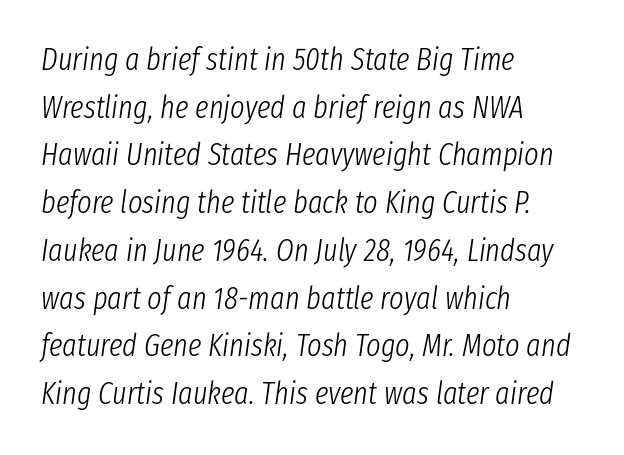
{"italic": "yes", "lean": "right", "slant_degrees": 8, "bold": "no", "weight": "light", "width": "condensed", "stroke_contrast": "low", "x_height": "medium", "monospaced": "no", "underline": "no", "align": "left", "line_spacing": "normal", "line_spacing_ratio": 1.54, "letter_spacing": "normal", "letter_spacing_em": 0.0, "glyph_px": 31}
